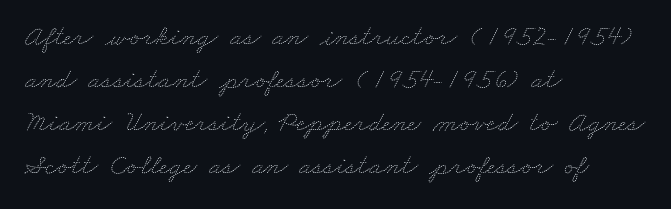
Descender tails drop into unmarked territory. Does the leading feel generous? No, just average. The letters look calm and open, with moderate or lighter stems. Is this a fixed-width face? No — the glyphs have proportional, varying widths. Inter-character spacing is left at the font's built-in metrics.
